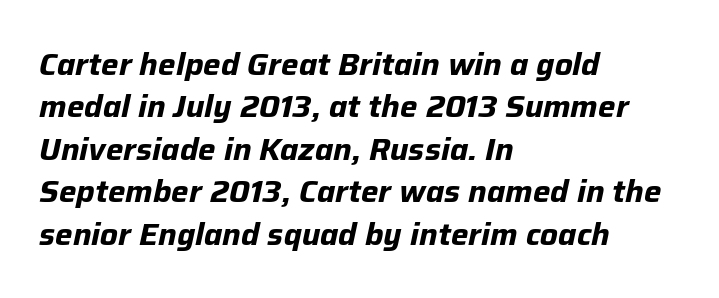
{"italic": "yes", "lean": "right", "slant_degrees": 12, "bold": "yes", "weight": "bold", "width": "normal", "stroke_contrast": "low", "x_height": "medium", "monospaced": "no", "underline": "no", "align": "left", "line_spacing": "normal", "line_spacing_ratio": 1.37, "letter_spacing": "normal", "letter_spacing_em": 0.0, "glyph_px": 31}
